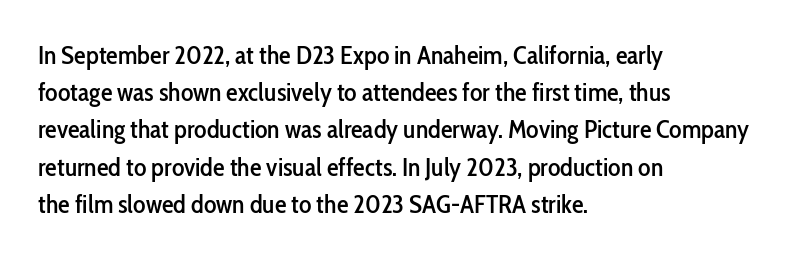
The image shows 26 px text type, upright; set left-aligned, normal line spacing (1.43x), normal letter spacing, not underlined.
